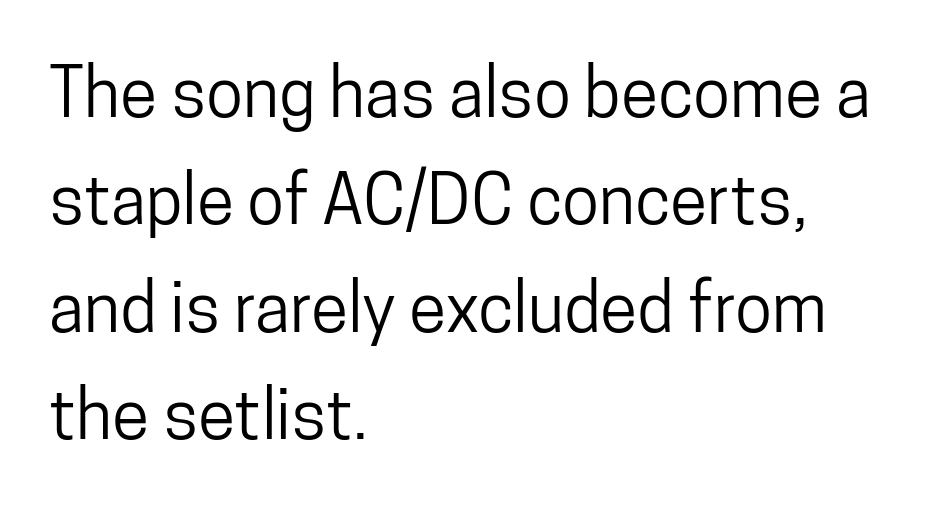
Q: Is the text italic (slanted)? A: No, it is upright.
Q: Is the typeface a serif or a sans-serif typeface? A: Sans-serif.
Q: Is the text underlined? A: No.
Q: How is the paragraph aligned? A: Left-aligned.
Q: Is the spacing between letters normal or unusually wide? A: Normal.
Q: Is the spacing between lines tight, normal or loose? A: Normal.
Q: Width (condensed, normal, or wide)? A: Condensed.
Q: Stroke contrast? A: Low.
Q: x-height? A: Medium.
Q: Monospaced? A: No.
